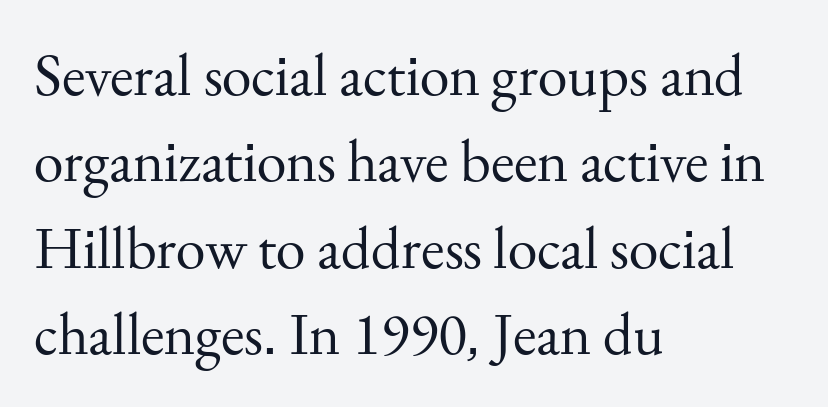
The image shows 60 px regular-weight serif type, upright; set left-aligned, normal line spacing (1.44x), normal letter spacing, not underlined; medium stroke contrast and a small x-height.
